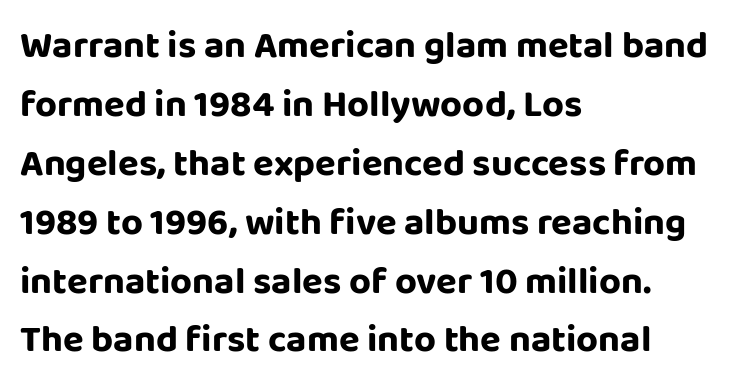
Line beginnings align vertically; line endings do not. Students, observe: this is what conventionally led text looks like. The line texture is even and compact thanks to regular tracking. Nobody drew a line under any word here. These lines are rendered in a variable-pitch font. You can tell it's not italic because the verticals are truly vertical.
